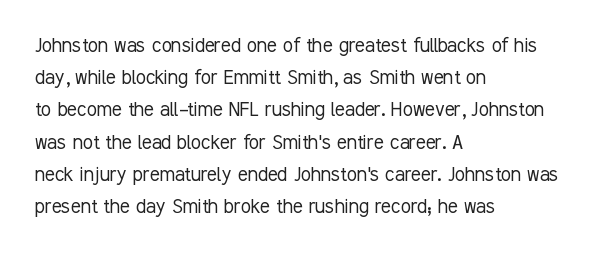
Regarding leading, the lines here are spaced in the standard way. The setting favours the left margin, as ordinary paragraphs usually do. The typeface has the unassuming heft of standard copy or less. The tracking reads as untouched default to a designer's eye. Type without underlining. Vertical strokes here are truly vertical.
